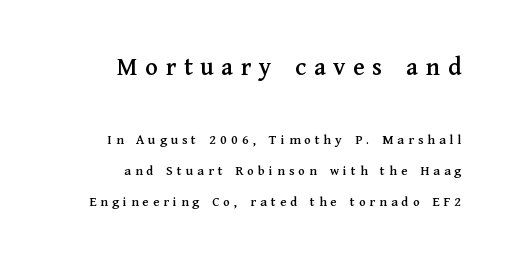
A typesetter would call this heavily tracked-out type. Compared with a flush-left layout, this one pins lines to the opposite, right side. Only glyphs here, with clear space below each row. Widely set lines give the paragraph a tall, airy silhouette. Unlike italic type, these characters show no tilt at all. Typesetter's note — upper block bumped up in size, lower block left smaller.
